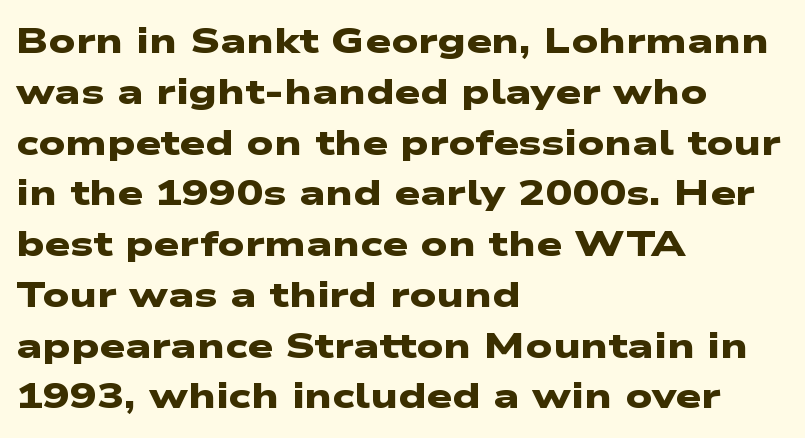
Strong, thick strokes mark this as bold type. Is there much room between lines? A standard amount, neither cramped nor airy. What kind of face is this? One without serifs — a sans. Do the characters align in a grid? No, the font is proportional. Which margin do the lines hug? The left one — the right edge is uneven. Here the glyphs are tracked normally, forming tight word shapes.
